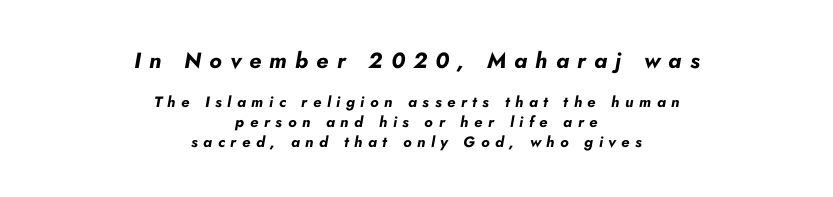
{"italic": "yes", "lean": "right", "slant_degrees": 10, "bold": "yes", "underline": "no", "align": "center", "line_spacing": "normal", "line_spacing_ratio": 1.31, "letter_spacing": "wide", "letter_spacing_em": 0.37, "larger_block": "first", "size_ratio": 1.47, "glyph_px": 22}
